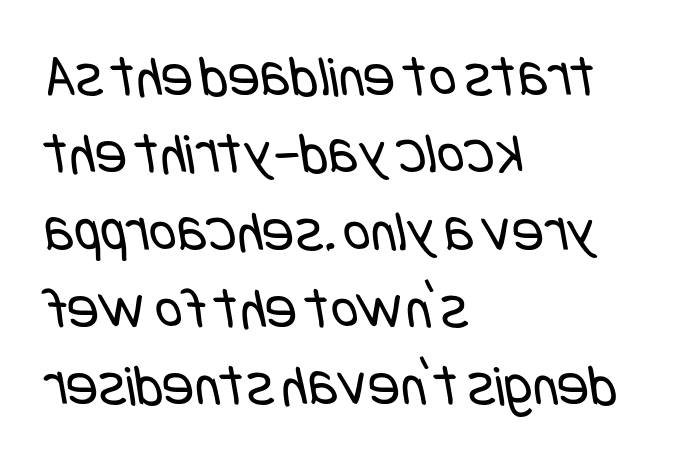
The setting favours the left margin, as ordinary paragraphs usually do. The characters are drawn with everyday or finer stroke widths. The gap between lines stays unmarked. A typesetter would label this face a sans. How would I describe the line gaps? Plain and ordinary.
